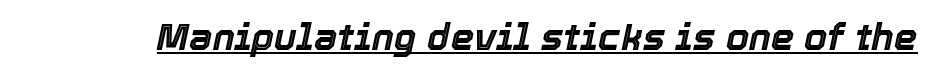
{"italic": "yes", "lean": "right", "slant_degrees": 12, "width": "normal", "x_height": "medium", "monospaced": "no", "underline": "yes", "letter_spacing": "normal", "letter_spacing_em": 0.0, "glyph_px": 37}
